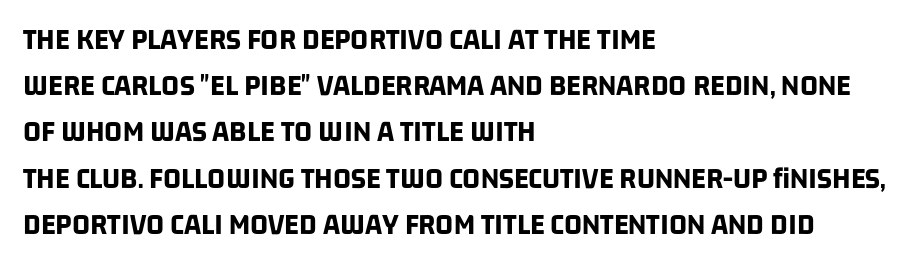
Look at the tracking — it's just the regular setting, nothing added. The glyphs in this specimen are sans serif. The paragraph has a hard left edge and a soft right edge. Each letter keeps its own natural width here, so spacing adapts to shape. Notice how descenders clear the ascenders below comfortably — that's standard leading. This rendering features lettering with no underline.
